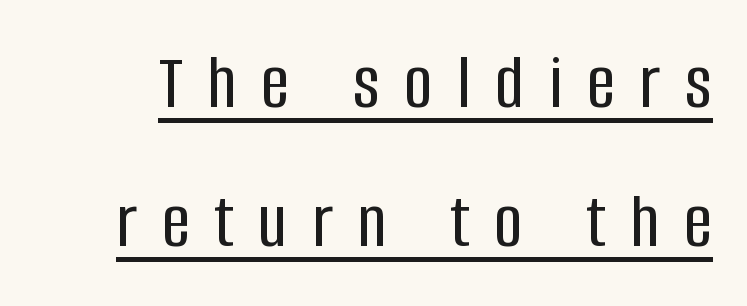
The image shows 79 px condensed sans-serif type, upright; set line spacing 1.76x, unusually wide letter spacing (+0.31 em), underlined; low stroke contrast and a large x-height.
